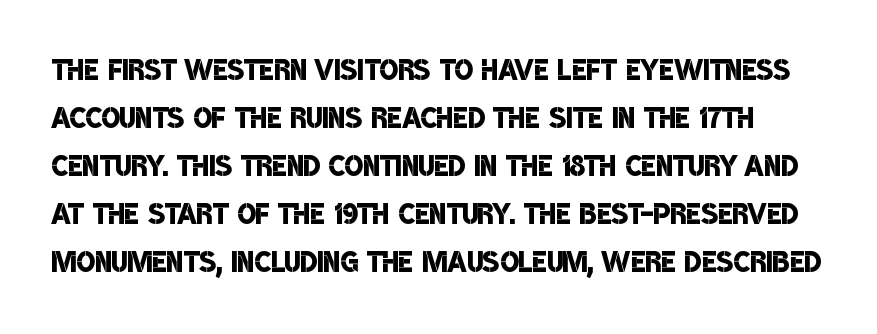
Descenders hang freely into open space. Nope, no serifs anywhere on these letters. Honestly, the letter spacing is just normal — you wouldn't notice it. The letters advance in unequal steps, a hallmark of proportional type.
